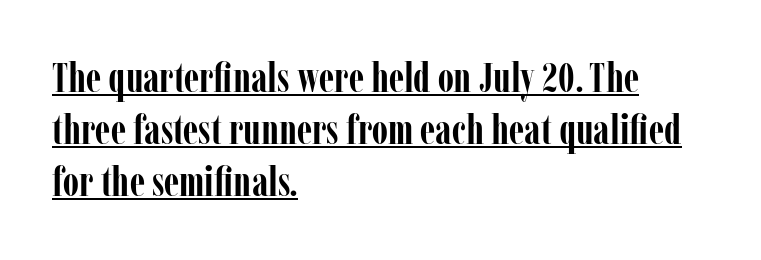
Heavy-handed strokes throughout: this text is bold. A typesetter would call this proportional, since set widths differ per character. Quick note: not italic, upright. The gaps between neighbouring characters are ordinary and unremarkable. Compared with a centered layout, this one pins lines to the left instead. The face used here is seriffed, in the tradition of book romans.
